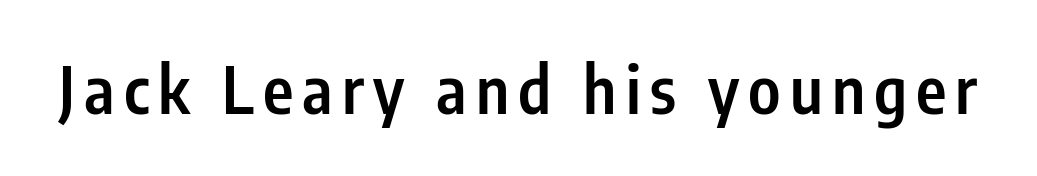
Q: Is the text bold? A: Semi-bold.
Q: Is the text italic (slanted)? A: No, it is upright.
Q: Is the typeface a serif or a sans-serif typeface? A: Sans-serif.
Q: Is the text underlined? A: No.
Q: Width (condensed, normal, or wide)? A: Condensed.
Q: Stroke contrast? A: Low.
Q: x-height? A: Medium.
Q: Monospaced? A: No.
